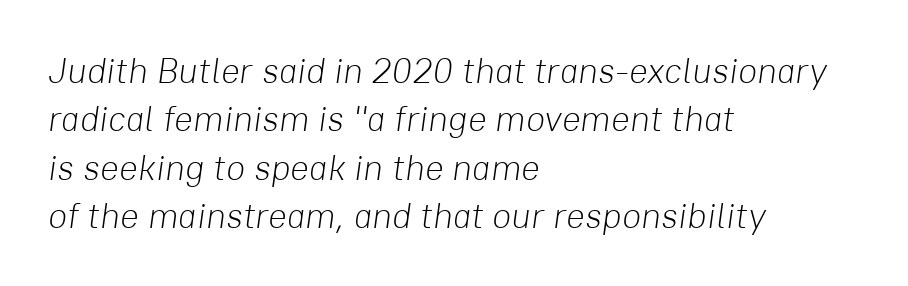
The image shows 35 px light type, italic (leaning right); set left-aligned, normal line spacing (1.38x), normal letter spacing, not underlined; low stroke contrast and a medium x-height.
